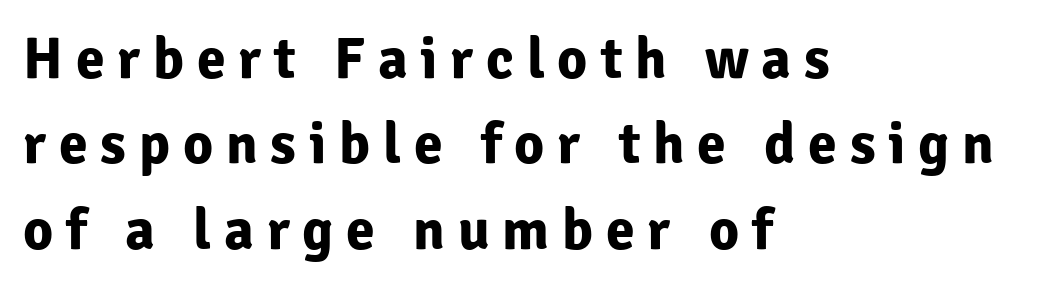
{"serif": "no", "italic": "no", "bold": "yes", "weight": "bold", "width": "normal", "stroke_contrast": "low", "x_height": "medium", "monospaced": "no", "underline": "no", "align": "left", "line_spacing": "normal", "line_spacing_ratio": 1.47, "letter_spacing": "wide", "letter_spacing_em": 0.22, "glyph_px": 58}
